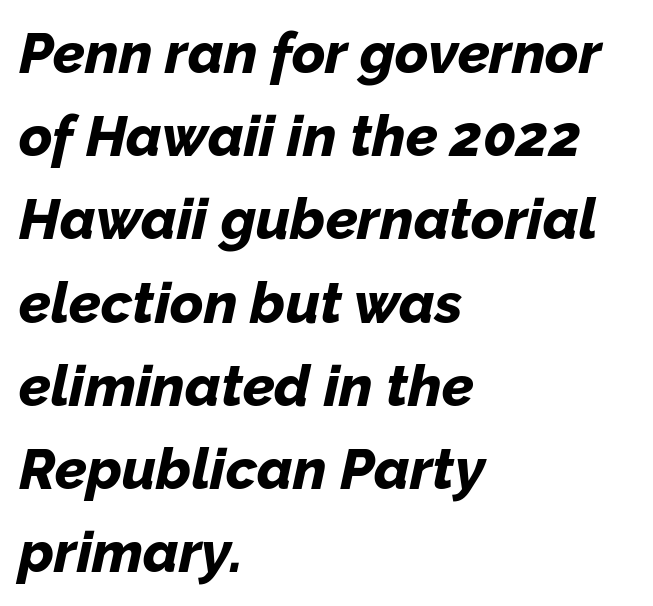
Q: Is the text bold? A: Yes.
Q: Is the text italic (slanted)? A: Yes, it leans right by about 12 degrees.
Q: Is the text underlined? A: No.
Q: How is the paragraph aligned? A: Left-aligned.
Q: Is the spacing between letters normal or unusually wide? A: Normal.
Q: Is the spacing between lines tight, normal or loose? A: Normal.
Q: Width (condensed, normal, or wide)? A: Normal.
Q: Stroke contrast? A: Low.
Q: x-height? A: Medium.
Q: Monospaced? A: No.
